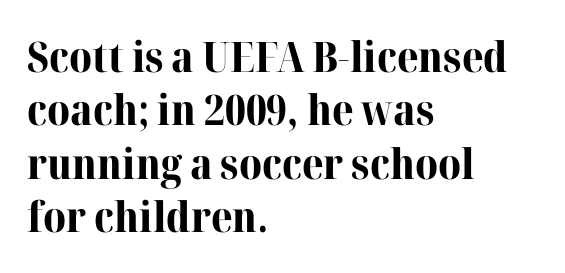
Note: serifs present on the glyphs. Letters rest on an invisible, unmarked baseline. The horizontal fit of the characters is conventional and even. Regular leading.
